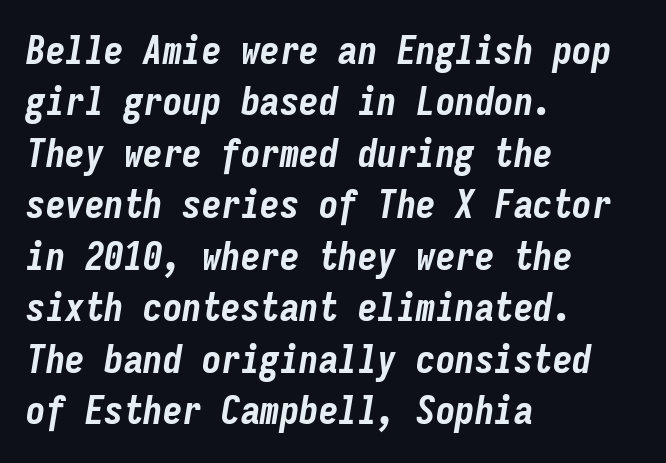
Q: Is the text bold? A: Yes.
Q: Is the text italic (slanted)? A: Yes, it leans right by about 9 degrees.
Q: Is the text underlined? A: No.
Q: How is the paragraph aligned? A: Left-aligned.
Q: Is the spacing between letters normal or unusually wide? A: Normal.
Q: Is the spacing between lines tight, normal or loose? A: Normal.
Q: Width (condensed, normal, or wide)? A: Condensed.
Q: Stroke contrast? A: Low.
Q: x-height? A: Medium.
Q: Monospaced? A: Yes.
